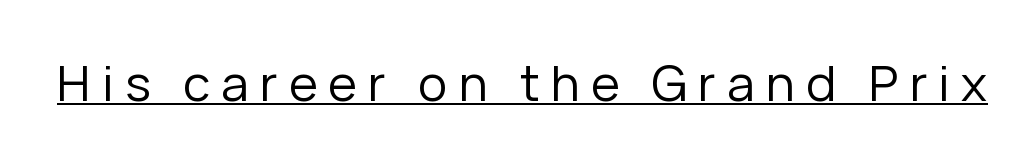
Q: Is the text bold? A: No.
Q: Is the text italic (slanted)? A: No, it is upright.
Q: Is the typeface a serif or a sans-serif typeface? A: Sans-serif.
Q: Is the text underlined? A: Yes.
Q: Is the spacing between letters normal or unusually wide? A: Unusually wide.
Q: Width (condensed, normal, or wide)? A: Normal.
Q: Stroke contrast? A: Low.
Q: x-height? A: Medium.
Q: Monospaced? A: No.
